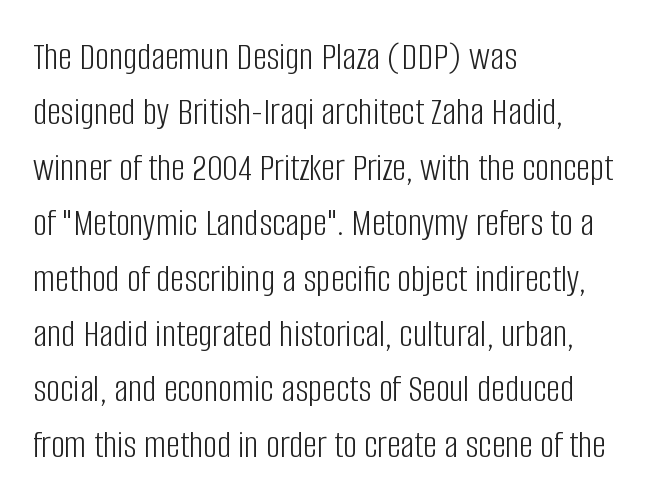
{"serif": "no", "italic": "no", "bold": "no", "weight": "light", "width": "condensed", "stroke_contrast": "low", "x_height": "large", "monospaced": "no", "underline": "no", "align": "left", "line_spacing": "normal", "line_spacing_ratio": 1.42, "letter_spacing": "normal", "letter_spacing_em": 0.0, "glyph_px": 39}
